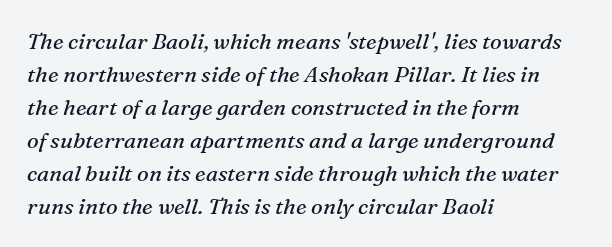
Descenders hang freely into open space. Whoever set this chose a conventional vertical rhythm. The cut favours lightness, reaching ordinary text weight at its darkest. Nobody touched the tracking dial on this one.
